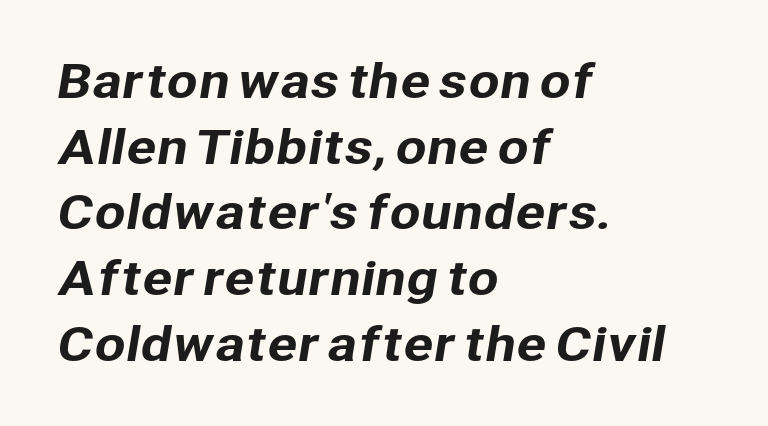
The image shows 45 px sans-serif type; set left-aligned, normal line spacing (1.46x), normal letter spacing, not underlined; low stroke contrast and a medium x-height.
